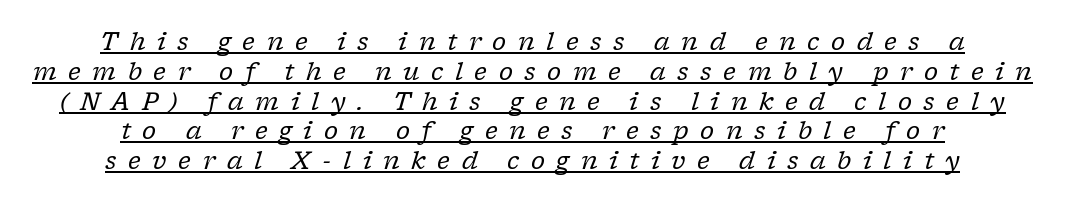
{"italic": "yes", "lean": "right", "slant_degrees": 17, "bold": "no", "underline": "yes", "line_spacing_ratio": 1.24, "letter_spacing": "wide", "letter_spacing_em": 0.48, "glyph_px": 24}
